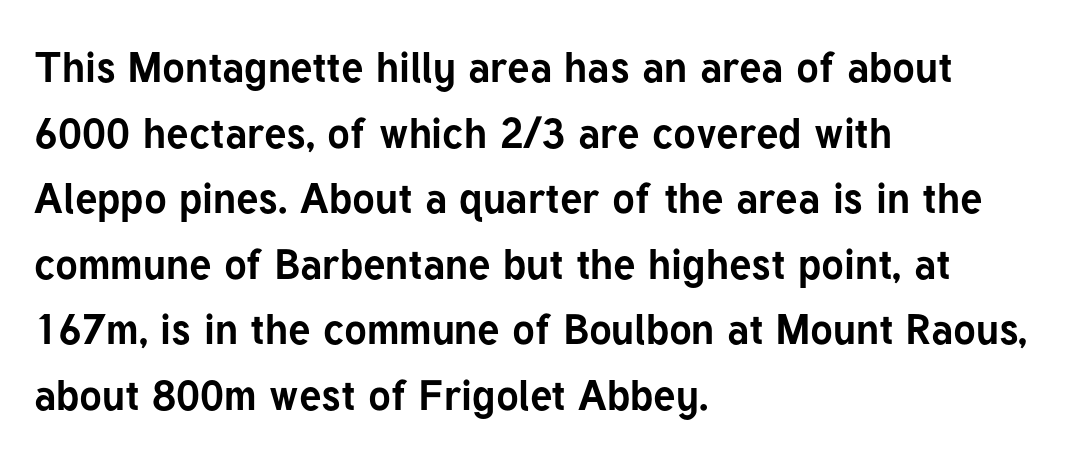
Q: Is the text bold? A: Yes.
Q: Is the text italic (slanted)? A: No, it is upright.
Q: Is the typeface a serif or a sans-serif typeface? A: Sans-serif.
Q: Is the text underlined? A: No.
Q: How is the paragraph aligned? A: Left-aligned.
Q: Is the spacing between letters normal or unusually wide? A: Normal.
Q: Is the spacing between lines tight, normal or loose? A: Normal.
Q: Width (condensed, normal, or wide)? A: Normal.
Q: Stroke contrast? A: Low.
Q: x-height? A: Medium.
Q: Monospaced? A: No.
